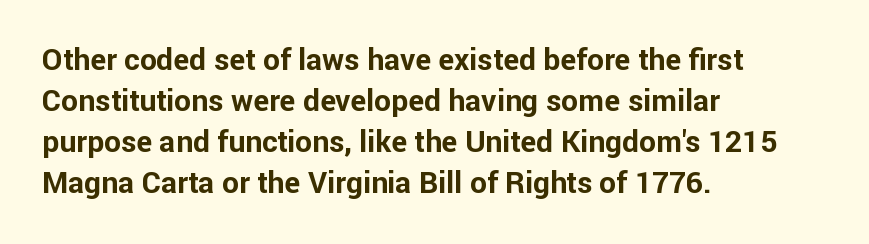
Nothing unusual about the tracking: characters are spaced as the font intends. The text was rendered using a sans face with plain stroke endings. Students, this is bold: see how much ink each stroke carries. The letters advance in unequal steps, a hallmark of proportional type. Line starts are locked; line ends wander. The passage shown stacks its lines at a standard gap.
